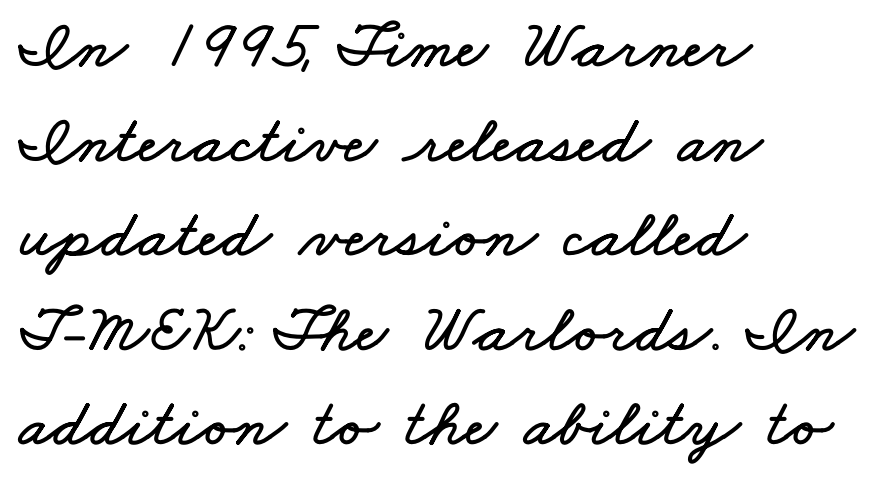
Q: Is the text underlined? A: No.
Q: How is the paragraph aligned? A: Left-aligned.
Q: Is the spacing between letters normal or unusually wide? A: Normal.
Q: Is the spacing between lines tight, normal or loose? A: Normal.
Q: Width (condensed, normal, or wide)? A: Wide.
Q: Stroke contrast? A: Low.
Q: x-height? A: Small.
Q: Monospaced? A: No.
